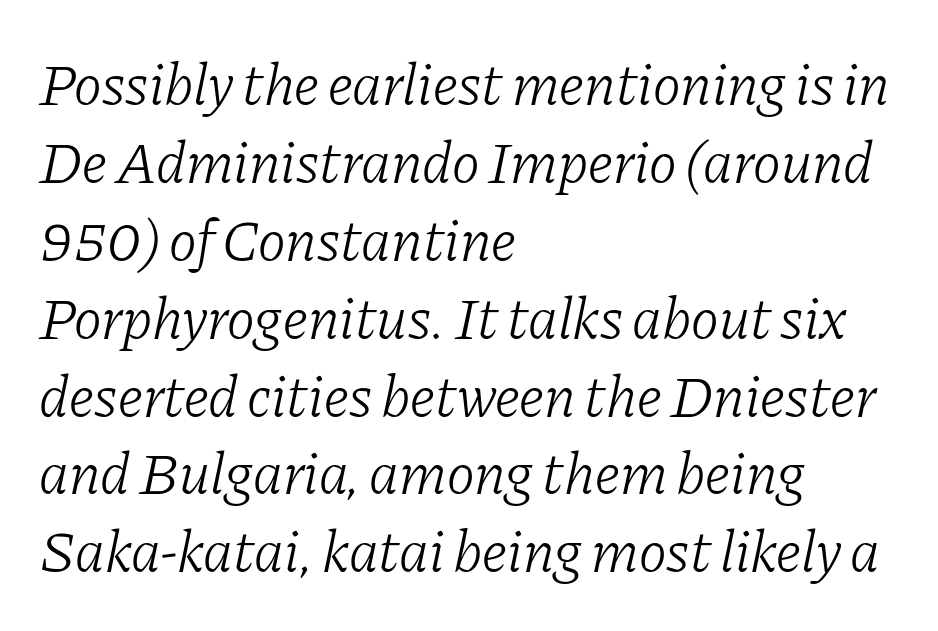
Q: Is the text bold? A: No.
Q: Is the text italic (slanted)? A: Yes, it leans right by about 11 degrees.
Q: Is the typeface a serif or a sans-serif typeface? A: Serif.
Q: Is the text underlined? A: No.
Q: How is the paragraph aligned? A: Left-aligned.
Q: Is the spacing between letters normal or unusually wide? A: Normal.
Q: Is the spacing between lines tight, normal or loose? A: Normal.
Q: Width (condensed, normal, or wide)? A: Normal.
Q: Stroke contrast? A: Low.
Q: x-height? A: Medium.
Q: Monospaced? A: No.
